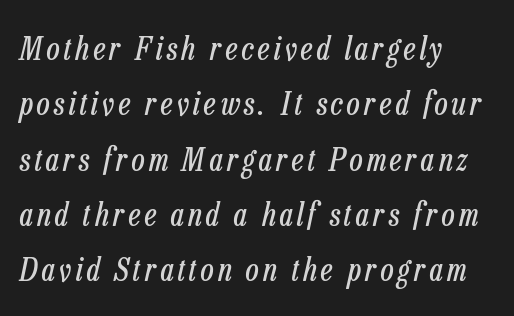
Q: Is the text bold? A: No.
Q: Is the text italic (slanted)? A: Yes, it leans right by about 13 degrees.
Q: Is the text underlined? A: No.
Q: How is the paragraph aligned? A: Left-aligned.
Q: Width (condensed, normal, or wide)? A: Condensed.
Q: Stroke contrast? A: Low.
Q: x-height? A: Medium.
Q: Monospaced? A: No.
